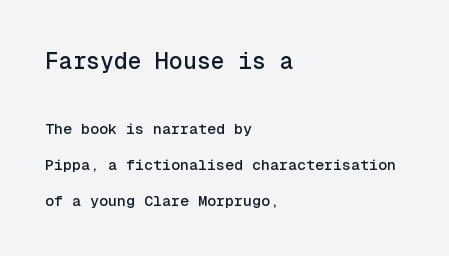
{"italic": "no", "underline": "no", "align": "left", "line_spacing": "loose", "line_spacing_ratio": 2.38, "letter_spacing": "normal", "letter_spacing_em": 0.0, "larger_block": "first", "size_ratio": 1.53, "glyph_px": 23}
